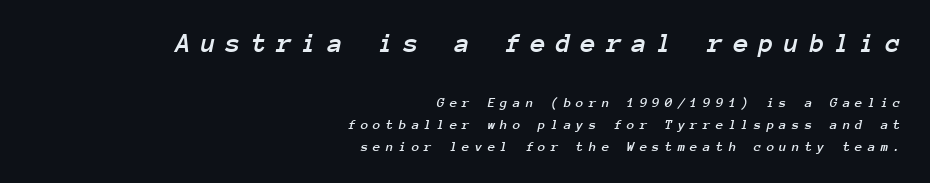
Check under the words: just untouched page. Students, note that the glyphs here are deliberately spaced far apart. This block has exactly the height ordinary leading produces. Fixed-width glyphs throughout — classic coding-font behaviour.
